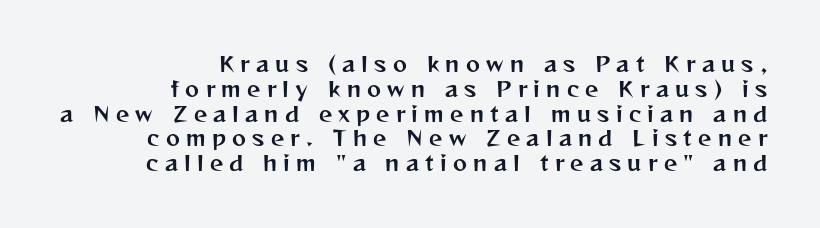
The image shows 21 px text type, upright; set right-aligned, line spacing 1.18x, unusually wide letter spacing (+0.3 em), not underlined.
